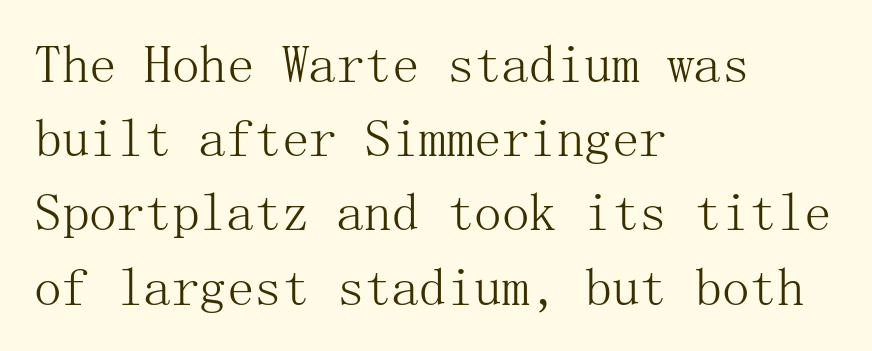
{"serif": "yes", "italic": "no", "bold": "no", "weight": "light", "width": "normal", "stroke_contrast": "medium", "x_height": "medium", "underline": "no", "align": "left", "line_spacing": "normal", "line_spacing_ratio": 1.35, "letter_spacing": "normal", "letter_spacing_em": 0.0, "glyph_px": 55}
